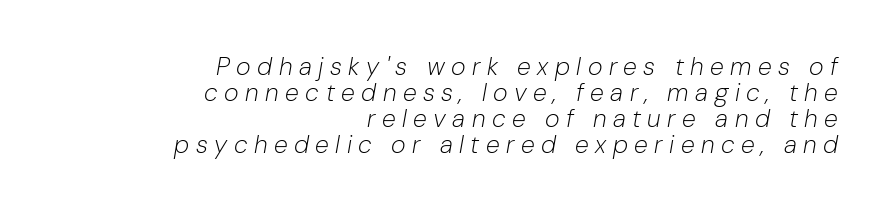
Q: Is the text bold? A: No.
Q: Is the text italic (slanted)? A: Yes, it leans right by about 10 degrees.
Q: Is the text underlined? A: No.
Q: How is the paragraph aligned? A: Right-aligned.
Q: Is the spacing between letters normal or unusually wide? A: Unusually wide.
Q: Is the spacing between lines tight, normal or loose? A: Tight.
